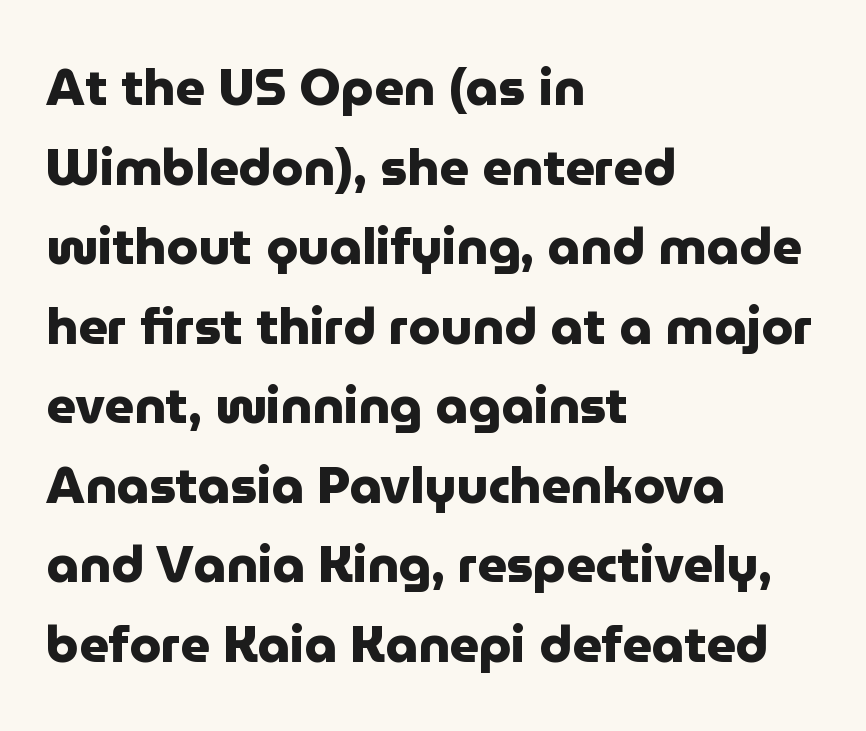
The image shows 51 px heavy sans-serif type, upright; set left-aligned, normal line spacing (1.56x), normal letter spacing, not underlined; low stroke contrast and a medium x-height.
